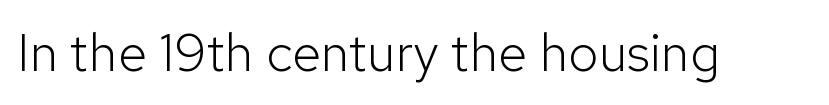
Varying glyph widths throughout — classic text-font behaviour. This sample uses a sans-serif face. Heaviness? Minimal to ordinary, like unemphasized prose. The foot of each line stays bare and open. The gaps between neighbouring characters are ordinary and unremarkable.
